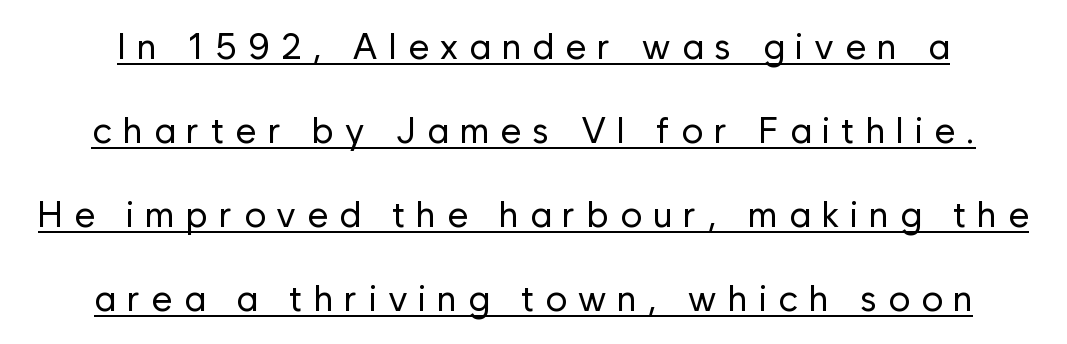
The image shows 36 px regular-weight sans-serif type, upright; set loose line spacing (2.33x), unusually wide letter spacing (+0.31 em), underlined; low stroke contrast and a medium x-height.
